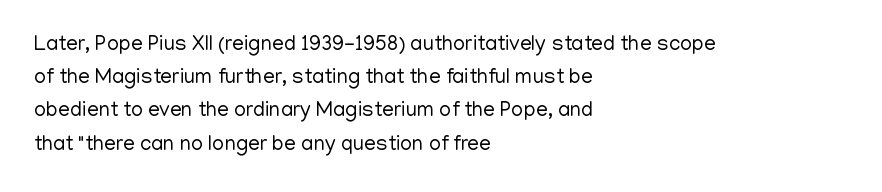
The face looks like a standard text weight, possibly lighter. Short and long lines alike share a common starting point at left. Vertically, the passage feels balanced, rows spaced as you'd expect. A bare baseline throughout the passage. Here the glyphs are tracked normally, forming tight word shapes.
